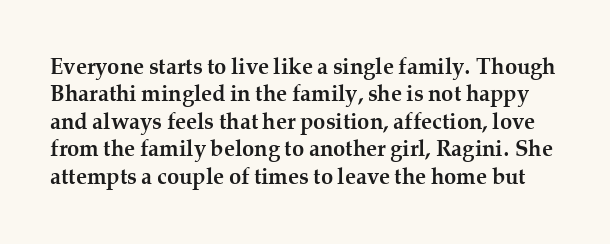
The image shows 22 px bold type, upright; set normal line spacing (1.25x), normal letter spacing, not underlined.
